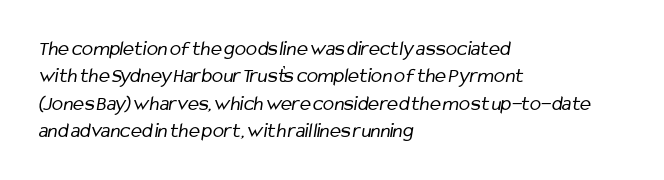
{"bold": "no", "underline": "no", "align": "left", "line_spacing": "normal", "line_spacing_ratio": 1.3, "letter_spacing": "normal", "letter_spacing_em": 0.0, "glyph_px": 21}
